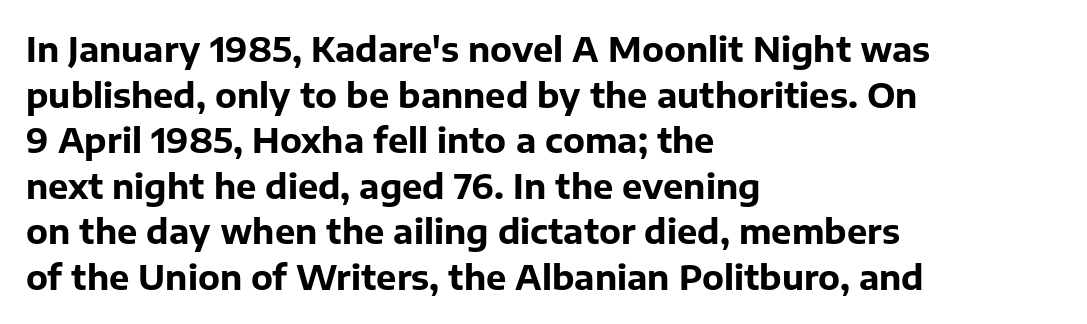
Q: Is the text bold? A: Yes.
Q: Is the text italic (slanted)? A: No, it is upright.
Q: Is the typeface a serif or a sans-serif typeface? A: Sans-serif.
Q: Is the text underlined? A: No.
Q: How is the paragraph aligned? A: Left-aligned.
Q: Is the spacing between letters normal or unusually wide? A: Normal.
Q: Is the spacing between lines tight, normal or loose? A: Normal.
Q: Width (condensed, normal, or wide)? A: Normal.
Q: Stroke contrast? A: Low.
Q: x-height? A: Medium.
Q: Monospaced? A: No.
